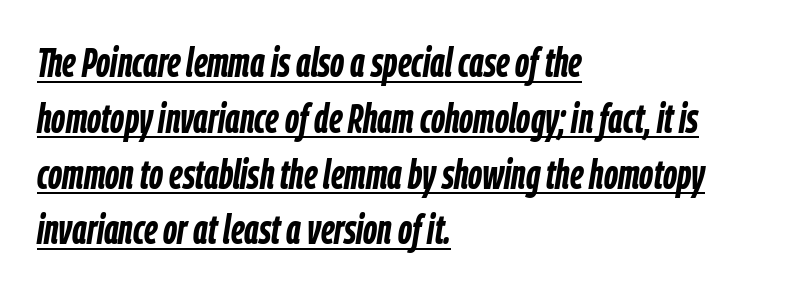
Students, observe the line beneath the letters — that is underlining. The gaps between neighbouring characters are ordinary and unremarkable. Here the designer chose a conventional face with non-uniform glyph widths. These lines sit exactly where default settings would place them. The lines in this sample share a left origin and differ only in where they stop.
